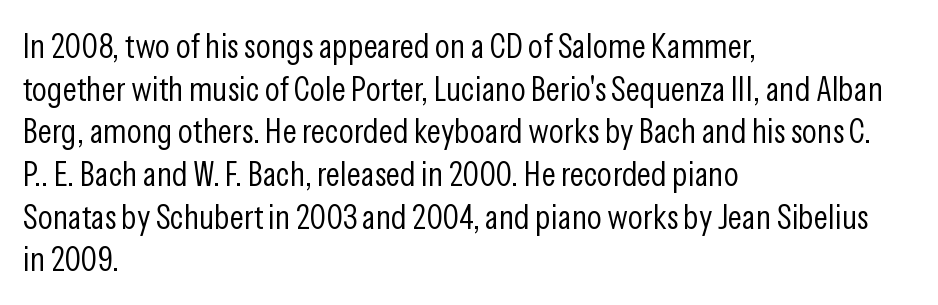
Q: Is the text bold? A: No.
Q: Is the text italic (slanted)? A: No, it is upright.
Q: Is the typeface a serif or a sans-serif typeface? A: Sans-serif.
Q: Is the text underlined? A: No.
Q: How is the paragraph aligned? A: Left-aligned.
Q: Is the spacing between letters normal or unusually wide? A: Normal.
Q: Width (condensed, normal, or wide)? A: Condensed.
Q: Stroke contrast? A: Low.
Q: x-height? A: Medium.
Q: Monospaced? A: No.
